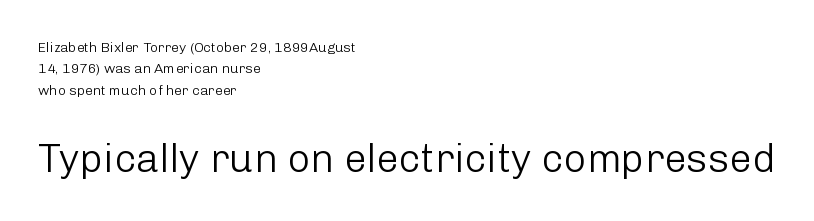
Q: Is the text bold? A: No.
Q: Is the text italic (slanted)? A: No, it is upright.
Q: Is the typeface a serif or a sans-serif typeface? A: Sans-serif.
Q: Is the text underlined? A: No.
Q: How is the paragraph aligned? A: Left-aligned.
Q: Is the spacing between letters normal or unusually wide? A: Normal.
Q: Is the spacing between lines tight, normal or loose? A: Normal.
Q: Which block of text is set in a larger size, the first (top) or the second (bottom)? A: The second (bottom) one.
Q: Width (condensed, normal, or wide)? A: Normal.
Q: Stroke contrast? A: Low.
Q: x-height? A: Medium.
Q: Monospaced? A: No.
